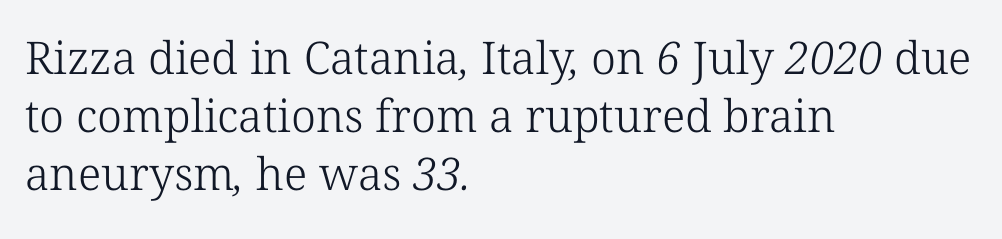
The image shows 45 px light serif type; set left-aligned, normal line spacing (1.29x), normal letter spacing, not underlined; low stroke contrast and a medium x-height.
